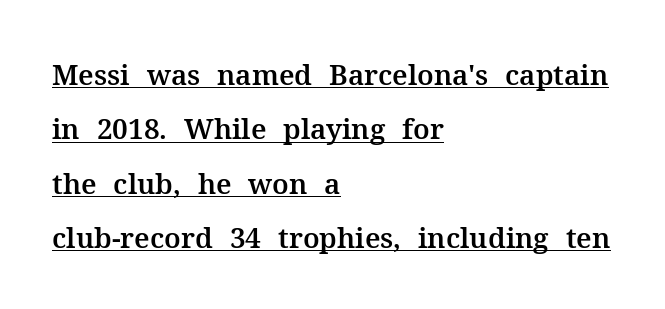
The image shows 28 px serif type, upright; set left-aligned, loose line spacing (1.94x), normal letter spacing, underlined; medium stroke contrast and a medium x-height.
